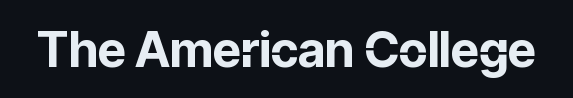
Q: Is the text bold? A: Yes.
Q: Is the text italic (slanted)? A: No, it is upright.
Q: Is the typeface a serif or a sans-serif typeface? A: Sans-serif.
Q: Is the text underlined? A: No.
Q: Is the spacing between letters normal or unusually wide? A: Normal.
Q: Width (condensed, normal, or wide)? A: Normal.
Q: Stroke contrast? A: Low.
Q: x-height? A: Medium.
Q: Monospaced? A: No.
